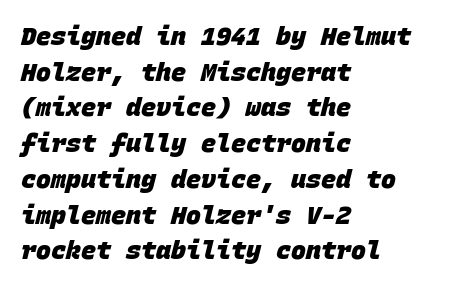
Does extra space separate the letters? No, they use regular spacing. Does the leading feel generous? No, just average. If you drew a ruler down the left edge, every line would touch it. The zone under the glyphs is completely vacant. Does the weight exceed regular? Yes, all the way to bold.
